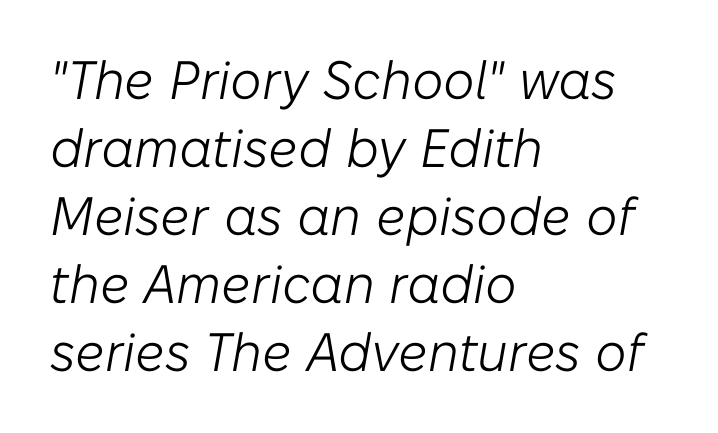
The image shows 54 px light type, italic (leaning right); set left-aligned, normal line spacing (1.26x), normal letter spacing, not underlined; low stroke contrast and a medium x-height.
